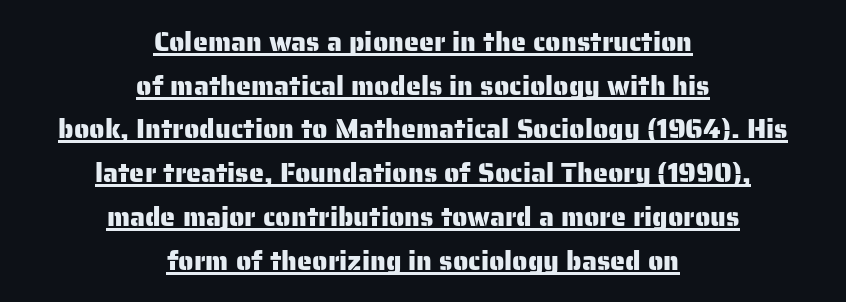
The image shows 27 px text type, upright; set centered, normal line spacing (1.62x), normal letter spacing, underlined.
